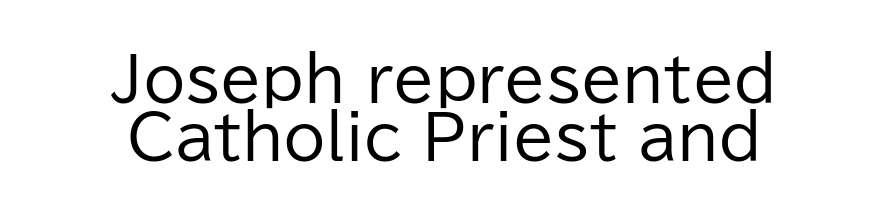
Q: Is the text bold? A: No.
Q: Is the text italic (slanted)? A: No, it is upright.
Q: Is the typeface a serif or a sans-serif typeface? A: Sans-serif.
Q: Is the text underlined? A: No.
Q: How is the paragraph aligned? A: Centered.
Q: Is the spacing between letters normal or unusually wide? A: Normal.
Q: Is the spacing between lines tight, normal or loose? A: Tight.
Q: Width (condensed, normal, or wide)? A: Normal.
Q: Stroke contrast? A: Low.
Q: x-height? A: Medium.
Q: Monospaced? A: No.
